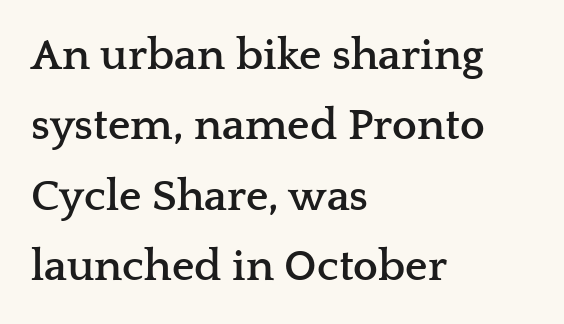
The specimen reads as upright at a glance. Little horizontal feet cap the strokes, marking this as serif type. This rendering features lettering with no underline. Is there much room between lines? A standard amount, neither cramped nor airy. Its strokes are broad and dark, the hallmark of bold type. Casual observation: everything's shoved over to the left.
